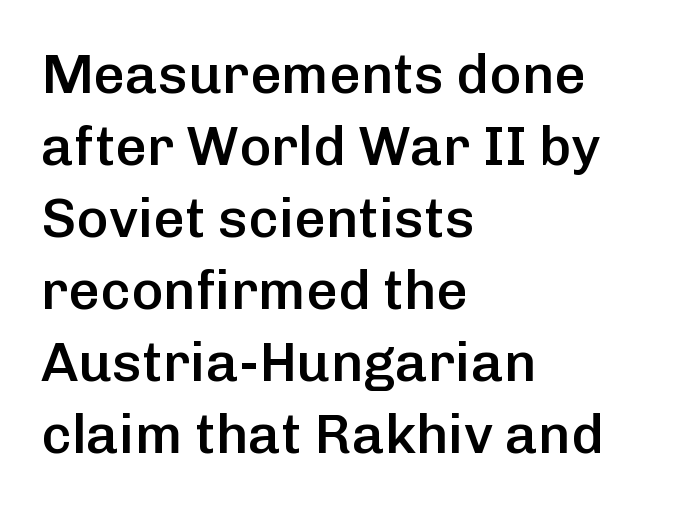
Baseline-to-baseline distance is the conventional proportion of letter height. Default kerning and tracking; the words read as compact shapes. Leftover space on each line is placed entirely after the last word. Its strokes are somewhat broadened, the hallmark of semibold type. Think of a printed novel: that variable character pitch is what you see here. Stroke terminals: plain, sans-serif.
